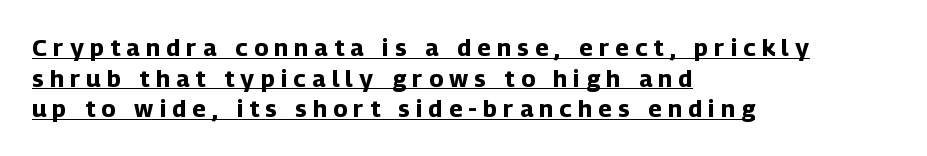
{"italic": "no", "bold": "yes", "underline": "yes", "align": "left", "line_spacing": "normal", "line_spacing_ratio": 1.28, "letter_spacing": "wide", "letter_spacing_em": 0.26, "glyph_px": 24}
